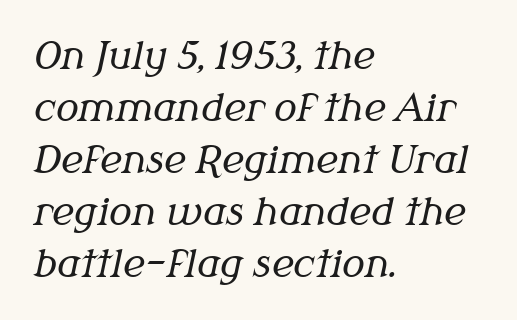
{"serif": "yes", "italic": "yes", "lean": "right", "slant_degrees": 12, "bold": "no", "weight": "regular", "width": "normal", "stroke_contrast": "medium", "x_height": "medium", "monospaced": "no", "underline": "no", "align": "left", "line_spacing": "normal", "line_spacing_ratio": 1.37, "letter_spacing": "normal", "letter_spacing_em": 0.0, "glyph_px": 38}
